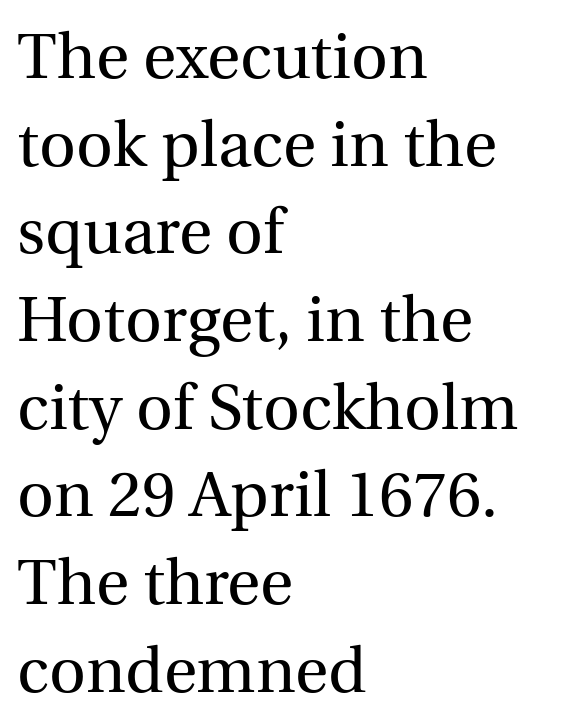
The image shows 64 px regular-weight serif type, upright; set left-aligned, normal line spacing (1.37x), normal letter spacing, not underlined; a medium x-height.
